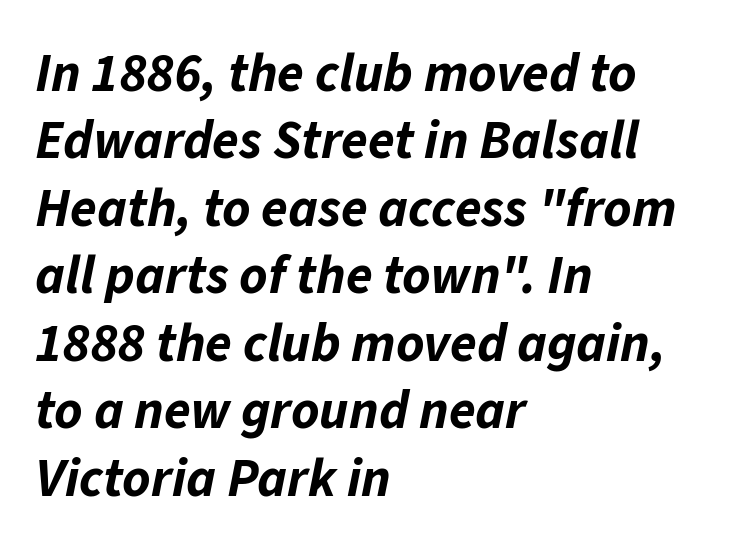
{"italic": "yes", "lean": "right", "slant_degrees": 11, "bold": "yes", "weight": "bold", "width": "normal", "stroke_contrast": "low", "x_height": "medium", "monospaced": "no", "underline": "no", "align": "left", "line_spacing": "normal", "line_spacing_ratio": 1.25, "letter_spacing": "normal", "letter_spacing_em": 0.0, "glyph_px": 54}
